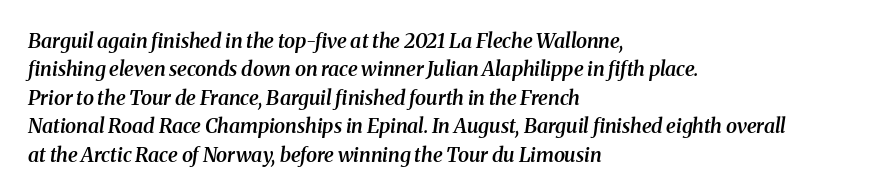
What weight is shown? A semibold, between regular and bold. All the whitespace from short lines collects on the right. The letters sit at their default tracking, neither squeezed nor spread. Designer's note — italics engaged. Check the space under the baseline: it is left empty.
